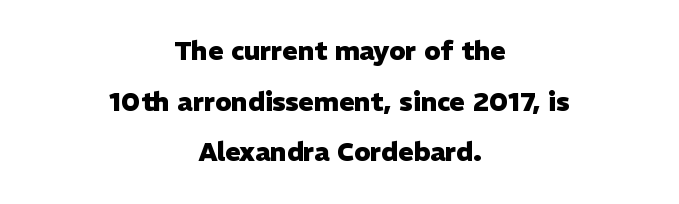
It's the straight-up-and-down kind of type. The horizontal fit of the characters is conventional and even. Teacher's note: observe the equal gaps on both sides — that is centered alignment. You'd pick this weight for a headline — it's a proper bold. Loosely led — the rows are spread out.
